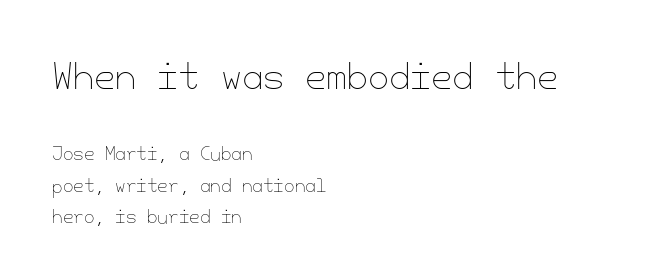
Q: Is the text bold? A: No.
Q: Is the text italic (slanted)? A: No, it is upright.
Q: Is the text underlined? A: No.
Q: How is the paragraph aligned? A: Left-aligned.
Q: Is the spacing between letters normal or unusually wide? A: Normal.
Q: Which block of text is set in a larger size, the first (top) or the second (bottom)? A: The first (top) one.
Q: Width (condensed, normal, or wide)? A: Normal.
Q: Stroke contrast? A: Low.
Q: x-height? A: Small.
